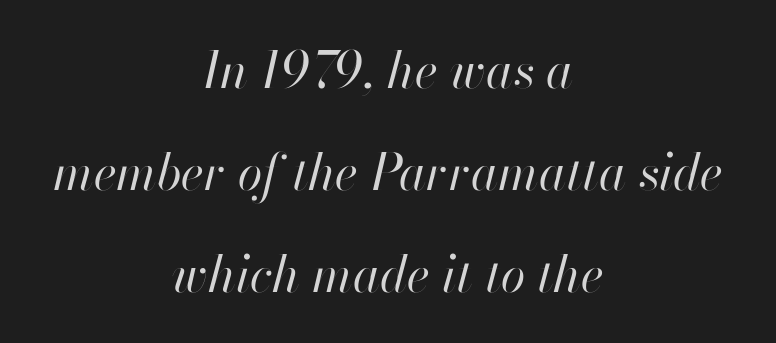
{"italic": "yes", "lean": "right", "slant_degrees": 13, "bold": "no", "weight": "regular", "width": "normal", "stroke_contrast": "high", "x_height": "small", "monospaced": "no", "underline": "no", "align": "center", "line_spacing": "loose", "line_spacing_ratio": 2.04, "letter_spacing": "normal", "letter_spacing_em": 0.0, "glyph_px": 50}
